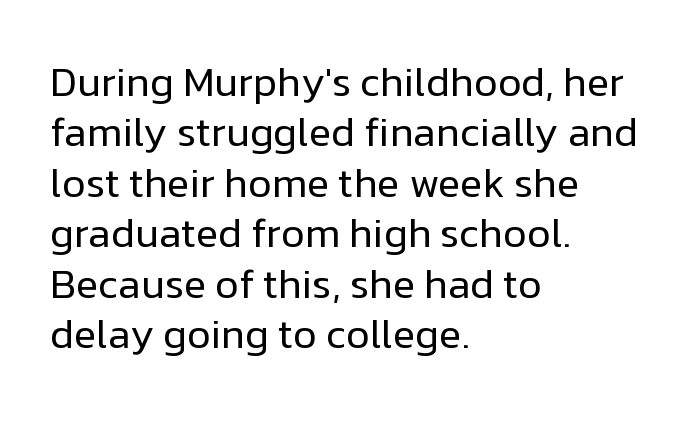
{"serif": "no", "italic": "no", "bold": "no", "weight": "regular", "width": "normal", "stroke_contrast": "low", "x_height": "medium", "monospaced": "no", "underline": "no", "align": "left", "line_spacing_ratio": 1.23, "letter_spacing": "normal", "letter_spacing_em": 0.0, "glyph_px": 41}
